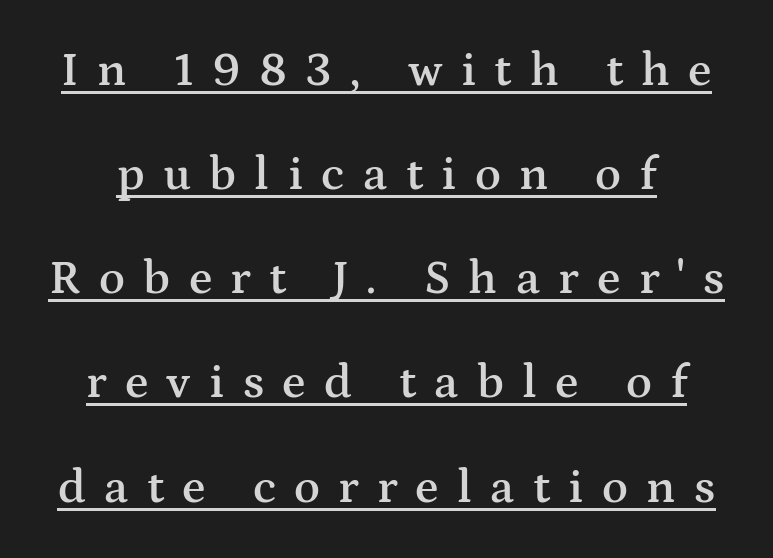
The tracking reads as deliberately expanded to a designer's eye. To sum up the face: it has serifs. These words are printed semibold, heavier than regular yet not bold. Varying glyph widths throughout — classic text-font behaviour. The vertical gap from one line to the next is large.
